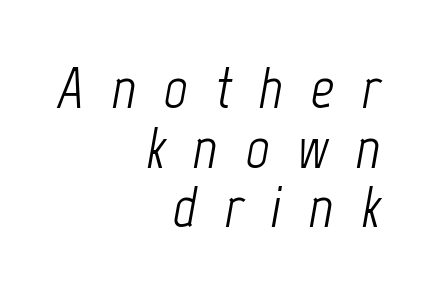
The image shows 58 px light, condensed type, italic (leaning right); set right-aligned, tight line spacing (1.03x), unusually wide letter spacing (+0.47 em), not underlined; low stroke contrast and a medium x-height.
